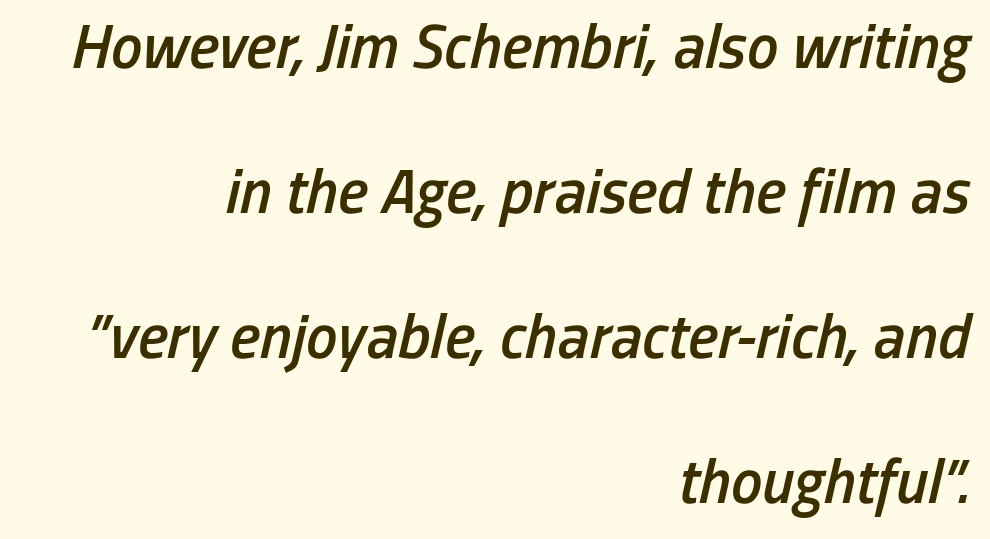
{"italic": "yes", "lean": "right", "slant_degrees": 13, "bold": "semi", "weight": "semibold", "width": "condensed", "stroke_contrast": "low", "x_height": "medium", "monospaced": "no", "underline": "no", "align": "right", "line_spacing": "loose", "line_spacing_ratio": 2.3, "letter_spacing": "normal", "letter_spacing_em": 0.0, "glyph_px": 63}
